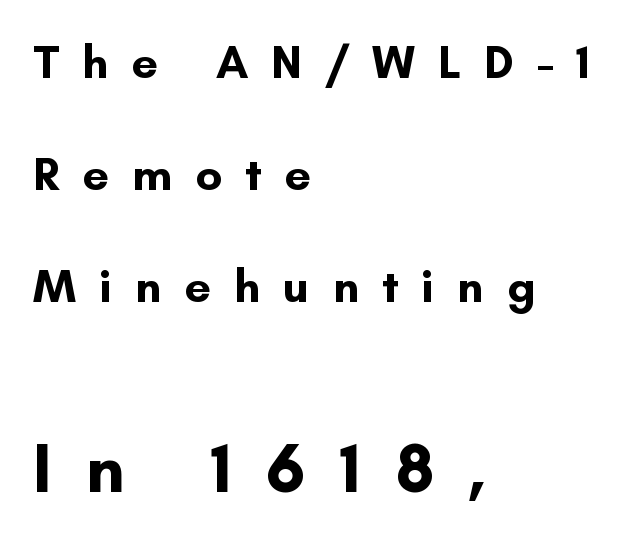
The image shows 70 px bold sans-serif type, upright; set left-aligned, loose line spacing (2.38x), unusually wide letter spacing (+0.49 em), not underlined; the second (bottom) block is 1.49x larger; low stroke contrast and a small x-height.
